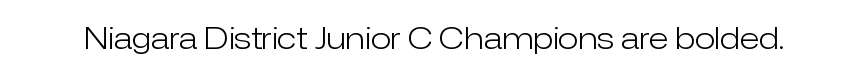
The image shows 30 px light sans-serif type, upright; set normal letter spacing, not underlined; low stroke contrast and a medium x-height.
